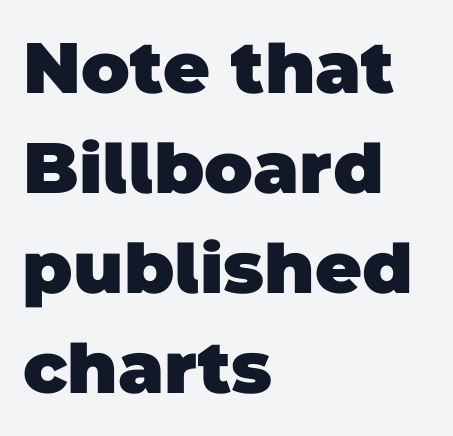
Q: Is the text bold? A: Yes.
Q: Is the typeface a serif or a sans-serif typeface? A: Sans-serif.
Q: Is the text underlined? A: No.
Q: How is the paragraph aligned? A: Left-aligned.
Q: Is the spacing between letters normal or unusually wide? A: Normal.
Q: Is the spacing between lines tight, normal or loose? A: Normal.
Q: Width (condensed, normal, or wide)? A: Normal.
Q: Stroke contrast? A: Low.
Q: x-height? A: Large.
Q: Monospaced? A: No.
